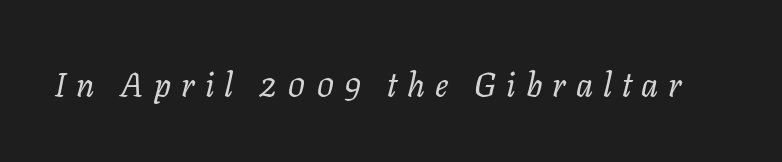
The image shows 33 px regular-weight type, italic (leaning right); set unusually wide letter spacing (+0.3 em), not underlined; low stroke contrast and a medium x-height.
